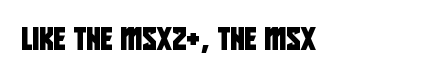
The image shows 22 px text type; set left-aligned, normal letter spacing, not underlined.
